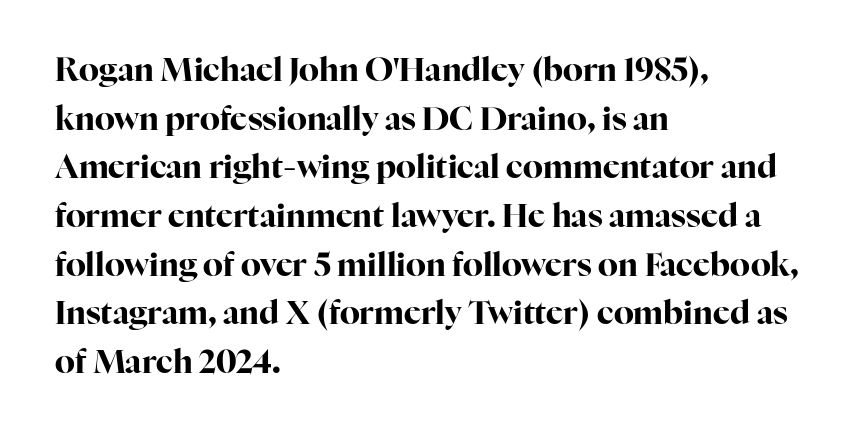
Notice how the stems are strictly vertical — no italics here. In terms of leading, this rendering sits right in the middle. The passage shown is typed in a proportional face where columns would drift. The letterforms sit shoulder to shoulder at normal distance.
